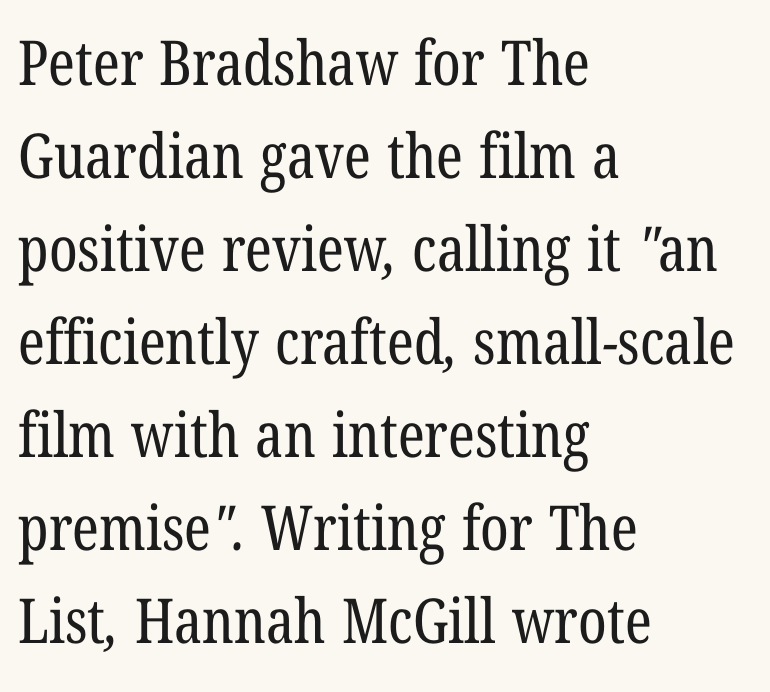
Unbolded letterforms with no extra heft. Notice how descenders clear the ascenders below comfortably — that's standard leading. Clear beneath every line of the passage. Letter spacing: default. Varying glyph widths throughout — classic text-font behaviour. Does the copy run flush right? No — it runs flush left.
